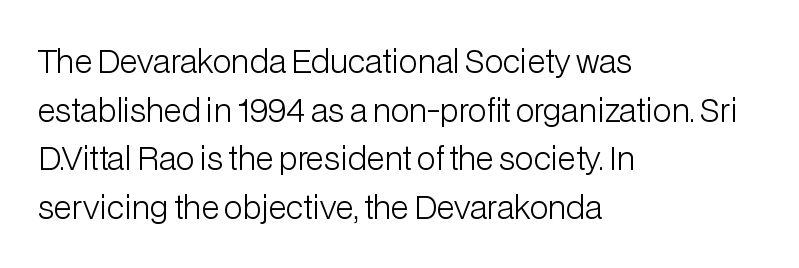
The image shows 31 px light sans-serif type, upright; set left-aligned, normal line spacing (1.57x), normal letter spacing, not underlined; low stroke contrast and a medium x-height.
